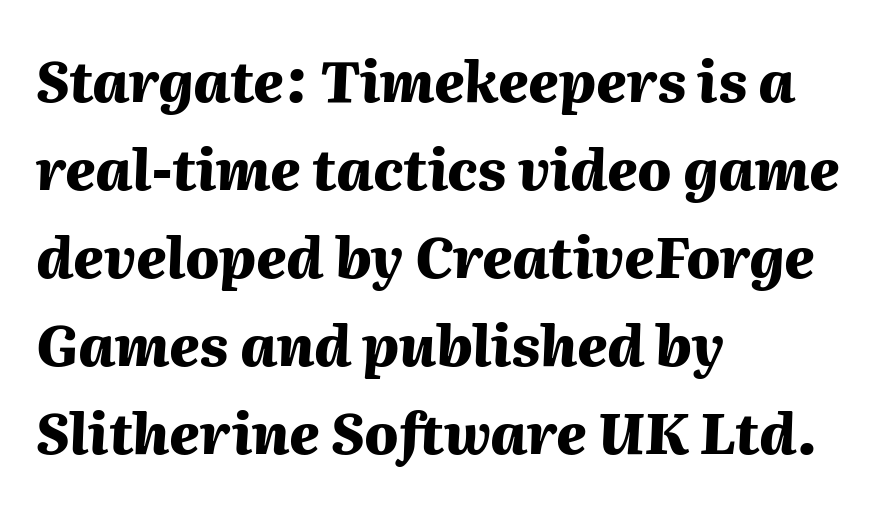
Q: Is the text bold? A: Yes.
Q: Is the text italic (slanted)? A: Yes, it leans right by about 2 degrees.
Q: Is the text underlined? A: No.
Q: How is the paragraph aligned? A: Left-aligned.
Q: Is the spacing between letters normal or unusually wide? A: Normal.
Q: Is the spacing between lines tight, normal or loose? A: Normal.
Q: Width (condensed, normal, or wide)? A: Normal.
Q: Stroke contrast? A: Medium.
Q: x-height? A: Medium.
Q: Monospaced? A: No.
